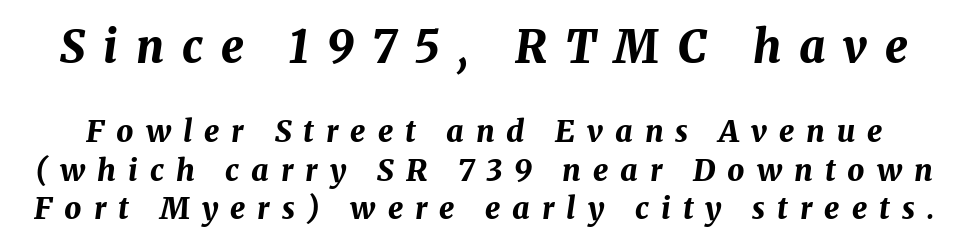
The image shows 45 px bold type, italic (leaning right); set normal line spacing (1.29x), unusually wide letter spacing (+0.4 em), not underlined; the first (top) block is 1.5x larger; medium stroke contrast and a medium x-height.
